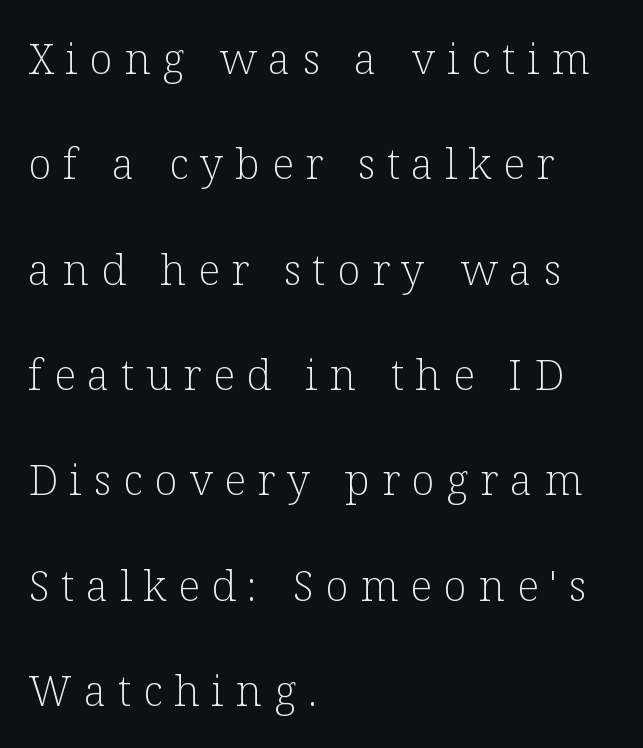
Q: Is the text bold? A: No.
Q: Is the text italic (slanted)? A: No, it is upright.
Q: Is the typeface a serif or a sans-serif typeface? A: Serif.
Q: Is the text underlined? A: No.
Q: How is the paragraph aligned? A: Left-aligned.
Q: Is the spacing between letters normal or unusually wide? A: Unusually wide.
Q: Is the spacing between lines tight, normal or loose? A: Loose.
Q: Width (condensed, normal, or wide)? A: Normal.
Q: Stroke contrast? A: Low.
Q: x-height? A: Medium.
Q: Monospaced? A: No.
